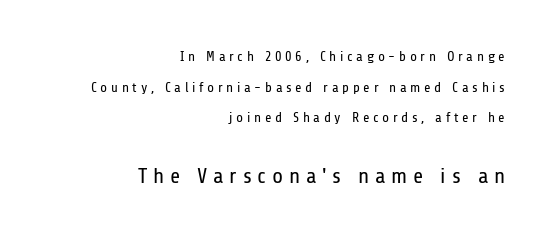
{"italic": "no", "bold": "no", "underline": "no", "align": "right", "line_spacing": "loose", "line_spacing_ratio": 2.19, "letter_spacing": "wide", "letter_spacing_em": 0.26, "larger_block": "second", "size_ratio": 1.57, "glyph_px": 22}
